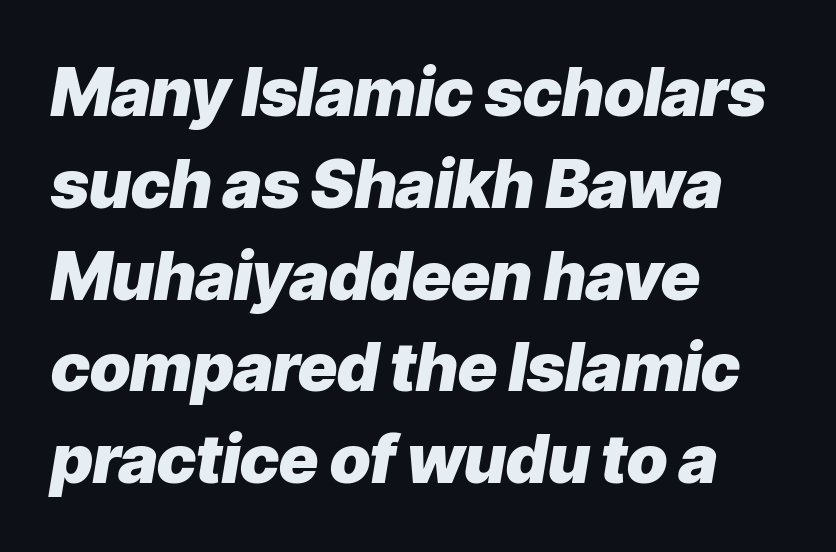
{"italic": "yes", "lean": "right", "slant_degrees": 9, "bold": "yes", "weight": "heavy", "width": "normal", "stroke_contrast": "low", "x_height": "medium", "monospaced": "no", "underline": "no", "align": "left", "line_spacing": "normal", "line_spacing_ratio": 1.37, "letter_spacing": "normal", "letter_spacing_em": 0.0, "glyph_px": 67}
